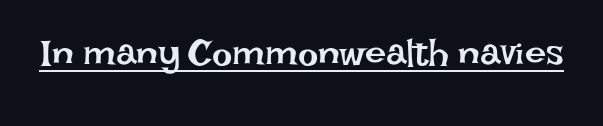
The image shows 38 px regular-weight type, upright; set normal letter spacing, underlined; low stroke contrast and a large x-height.
